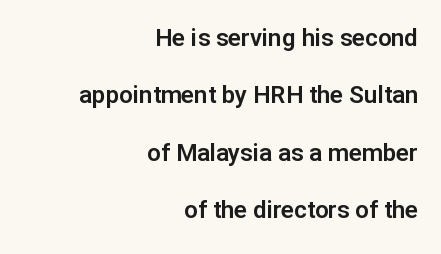
The lettering stays uniformly vertical, giving the passage a roman look. The ragged edge is on the left, which tells us the setting is flush right. Each word holds together tightly as a unit, with standard inter-letter gaps. The strip under each line holds only bare page. A typesetter would call this leading open, well beyond the default.
